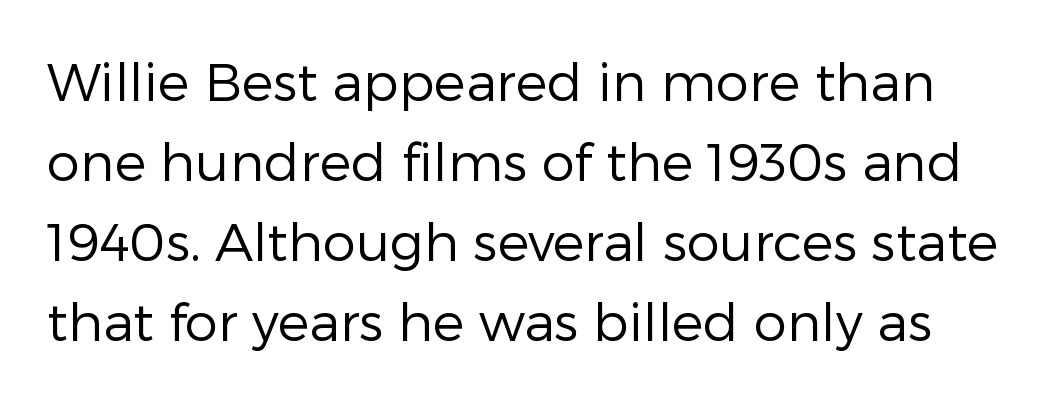
Q: Is the text bold? A: No.
Q: Is the text italic (slanted)? A: No, it is upright.
Q: Is the typeface a serif or a sans-serif typeface? A: Sans-serif.
Q: Is the text underlined? A: No.
Q: Is the spacing between letters normal or unusually wide? A: Normal.
Q: Is the spacing between lines tight, normal or loose? A: Normal.
Q: Width (condensed, normal, or wide)? A: Normal.
Q: Stroke contrast? A: Low.
Q: x-height? A: Medium.
Q: Monospaced? A: No.
